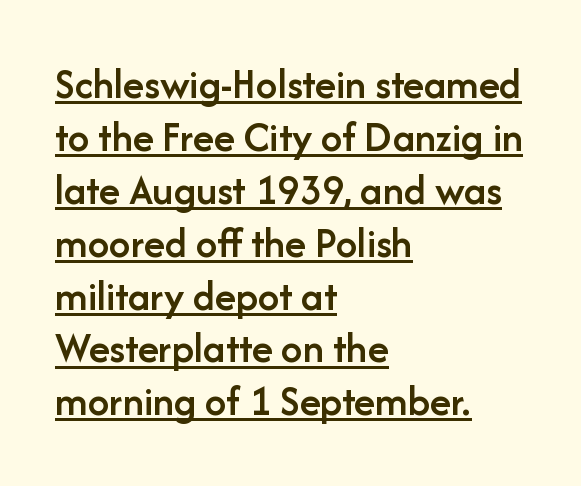
The image shows 43 px semibold sans-serif type, upright; set left-aligned, line spacing 1.23x, normal letter spacing, underlined; low stroke contrast and a medium x-height.
